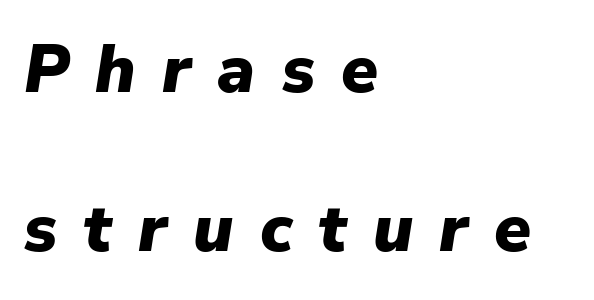
Q: Is the text bold? A: Yes.
Q: Is the text italic (slanted)? A: Yes, it leans right by about 9 degrees.
Q: Is the text underlined? A: No.
Q: How is the paragraph aligned? A: Left-aligned.
Q: Is the spacing between letters normal or unusually wide? A: Unusually wide.
Q: Is the spacing between lines tight, normal or loose? A: Loose.
Q: Width (condensed, normal, or wide)? A: Normal.
Q: Stroke contrast? A: Low.
Q: x-height? A: Medium.
Q: Monospaced? A: No.
